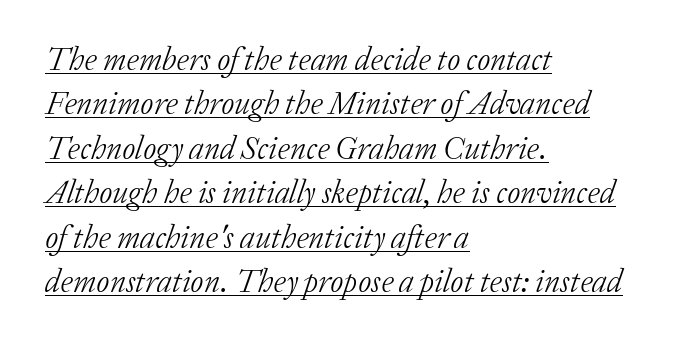
The image shows 32 px light serif type, italic (leaning right); set left-aligned, normal line spacing (1.39x), normal letter spacing, underlined; low stroke contrast and a medium x-height.
